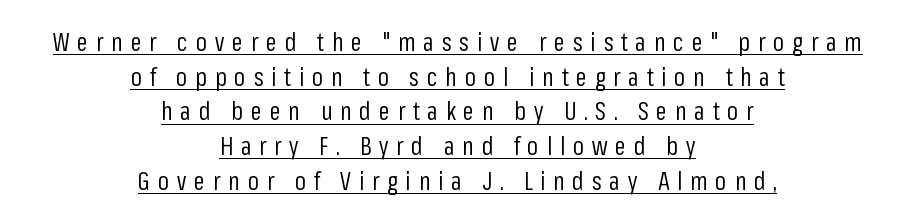
Q: Is the text bold? A: No.
Q: Is the text italic (slanted)? A: No, it is upright.
Q: Is the text underlined? A: Yes.
Q: How is the paragraph aligned? A: Centered.
Q: Is the spacing between letters normal or unusually wide? A: Unusually wide.
Q: Is the spacing between lines tight, normal or loose? A: Normal.
